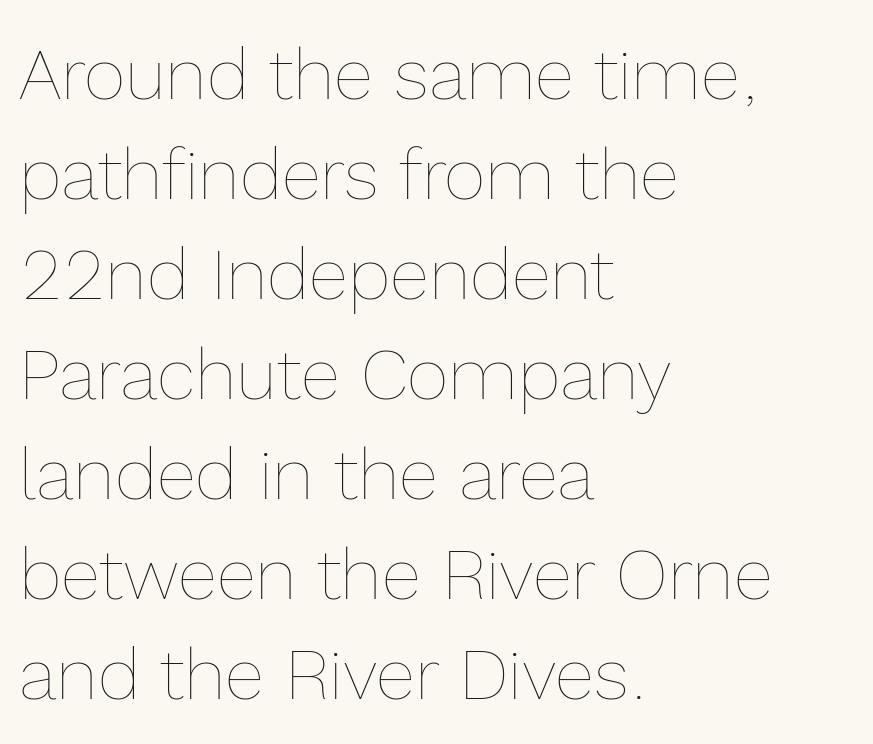
The image shows 72 px thin type, upright; set left-aligned, normal line spacing (1.39x), normal letter spacing, not underlined; a medium x-height.
